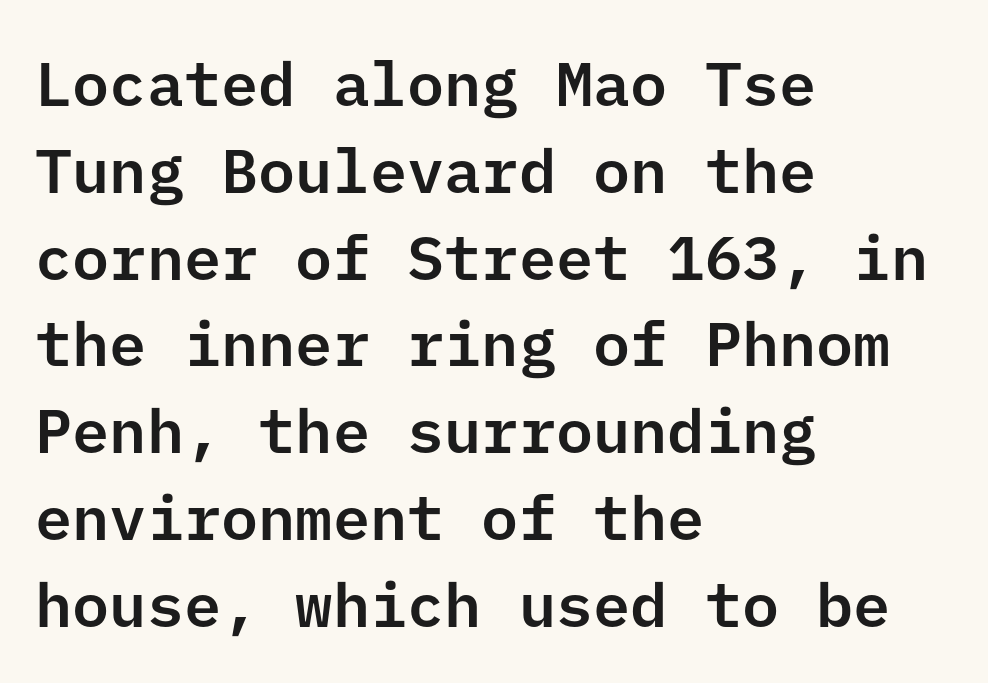
Q: Is the text italic (slanted)? A: No, it is upright.
Q: Is the typeface a serif or a sans-serif typeface? A: Sans-serif.
Q: Is the text underlined? A: No.
Q: How is the paragraph aligned? A: Left-aligned.
Q: Is the spacing between letters normal or unusually wide? A: Normal.
Q: Is the spacing between lines tight, normal or loose? A: Normal.
Q: Width (condensed, normal, or wide)? A: Normal.
Q: Stroke contrast? A: Low.
Q: x-height? A: Medium.
